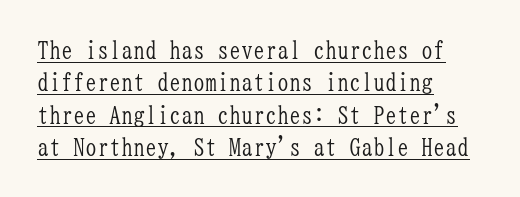
The image shows 24 px text type, upright; set left-aligned, normal line spacing (1.35x), normal letter spacing, underlined.
